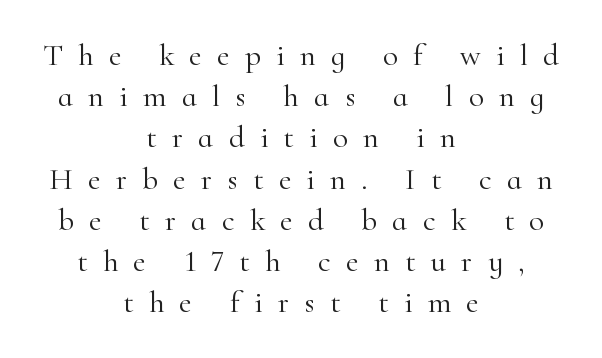
No italicization has been applied; the sample stays upright. Type style note: has serifs. The line texture is sparse and dotted thanks to wide tracking. Check under the words: just untouched page.
